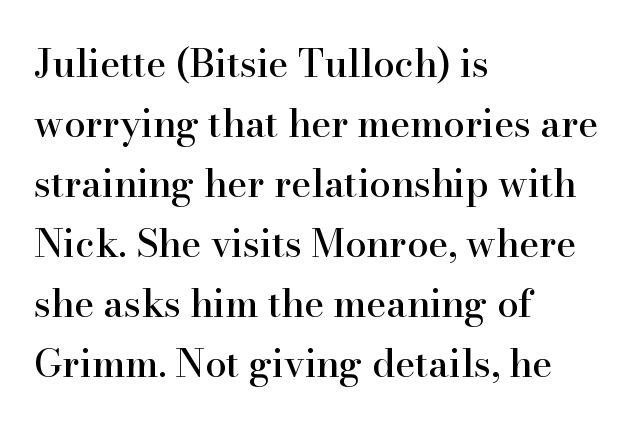
{"serif": "yes", "italic": "no", "width": "normal", "stroke_contrast": "high", "x_height": "small", "monospaced": "no", "underline": "no", "align": "left", "line_spacing": "normal", "line_spacing_ratio": 1.58, "letter_spacing": "normal", "letter_spacing_em": 0.0, "glyph_px": 38}
